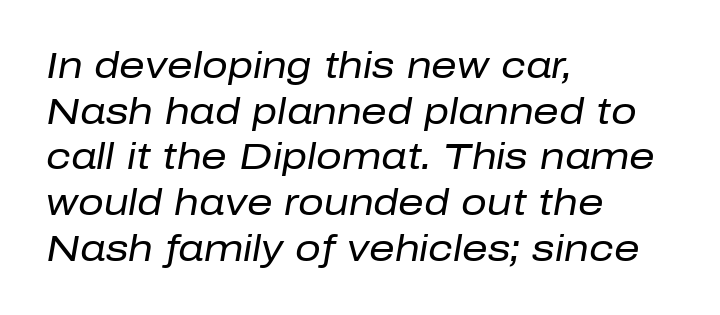
Q: Is the text bold? A: No.
Q: Is the text italic (slanted)? A: Yes, it leans right by about 10 degrees.
Q: Is the text underlined? A: No.
Q: How is the paragraph aligned? A: Left-aligned.
Q: Is the spacing between letters normal or unusually wide? A: Normal.
Q: Is the spacing between lines tight, normal or loose? A: Normal.
Q: Width (condensed, normal, or wide)? A: Normal.
Q: Stroke contrast? A: Low.
Q: x-height? A: Medium.
Q: Monospaced? A: No.
